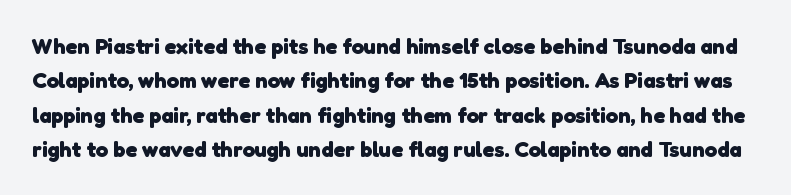
The image shows 22 px bold type; set normal line spacing (1.56x), normal letter spacing, not underlined.
